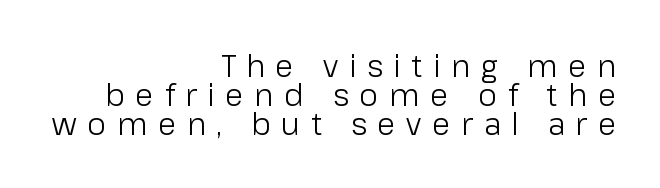
Q: Is the text bold? A: No.
Q: Is the text italic (slanted)? A: No, it is upright.
Q: Is the typeface a serif or a sans-serif typeface? A: Sans-serif.
Q: Is the text underlined? A: No.
Q: How is the paragraph aligned? A: Right-aligned.
Q: Is the spacing between letters normal or unusually wide? A: Unusually wide.
Q: Is the spacing between lines tight, normal or loose? A: Tight.
Q: Width (condensed, normal, or wide)? A: Normal.
Q: Stroke contrast? A: Low.
Q: x-height? A: Medium.
Q: Monospaced? A: No.
